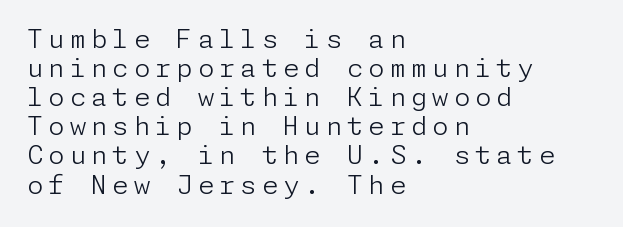
Q: Is the text bold? A: No.
Q: Is the text italic (slanted)? A: No, it is upright.
Q: Is the text underlined? A: No.
Q: How is the paragraph aligned? A: Left-aligned.
Q: Is the spacing between letters normal or unusually wide? A: Unusually wide.
Q: Is the spacing between lines tight, normal or loose? A: Tight.
